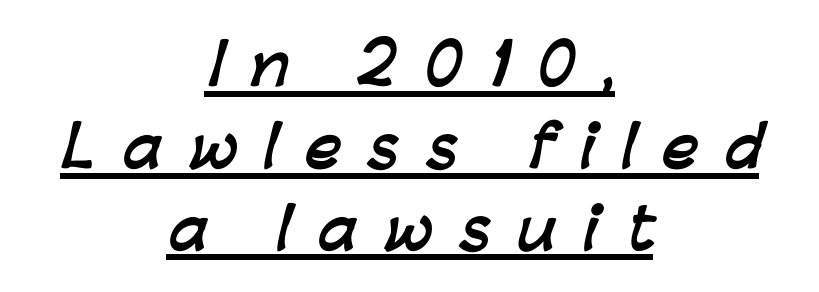
Underlined type. The rendering uses natural spacing where letterforms have individual widths. In terms of letterform style, serifs are entirely absent. A student would call this center alignment; a typographer would say set centered.
